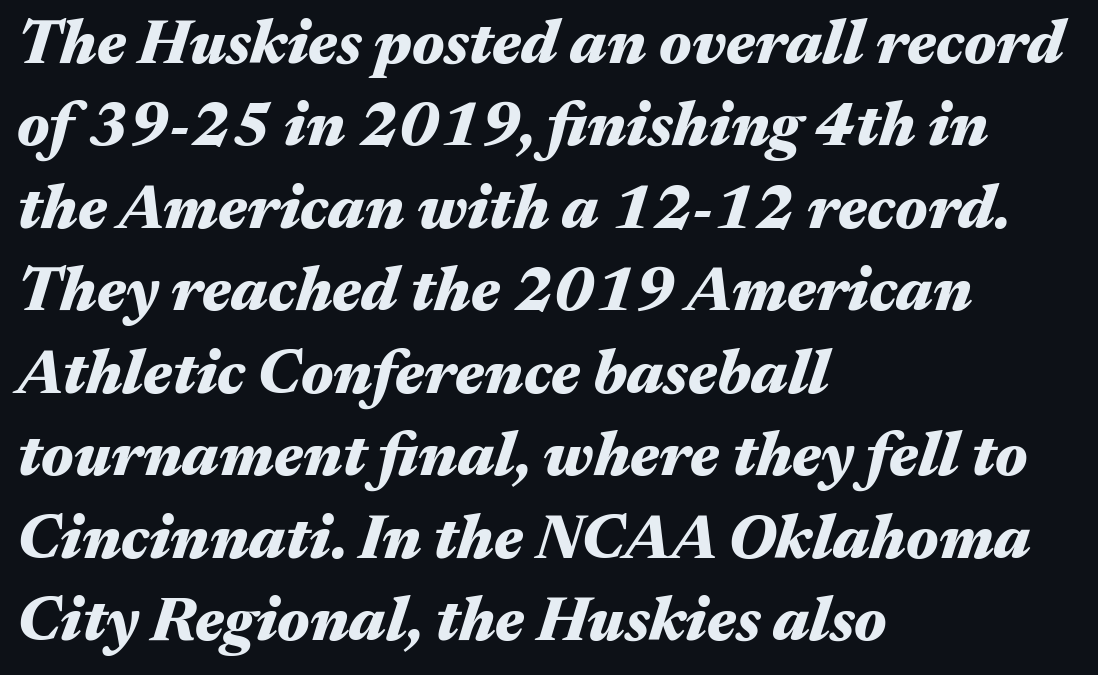
Honestly, the letter spacing is just normal — you wouldn't notice it. You could not count columns in this text — the font is proportionally spaced. The font is running at its bold setting. Descender tails drop into unmarked territory. The rendering applies a slant to the glyphs. The paragraph has a hard left edge and a soft right edge.
